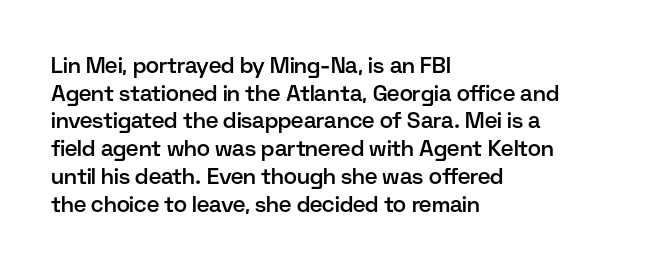
Q: Is the text bold? A: Semi-bold.
Q: Is the text italic (slanted)? A: No, it is upright.
Q: Is the text underlined? A: No.
Q: How is the paragraph aligned? A: Left-aligned.
Q: Is the spacing between letters normal or unusually wide? A: Normal.
Q: Is the spacing between lines tight, normal or loose? A: Normal.
